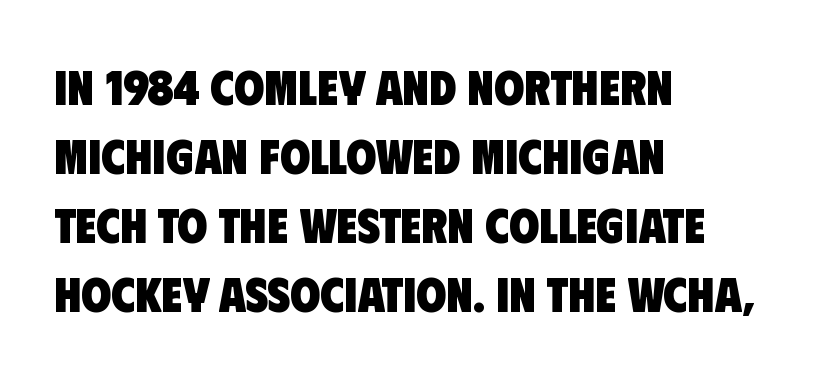
Q: Is the text bold? A: Yes.
Q: Is the typeface a serif or a sans-serif typeface? A: Sans-serif.
Q: Is the text underlined? A: No.
Q: How is the paragraph aligned? A: Left-aligned.
Q: Is the spacing between letters normal or unusually wide? A: Normal.
Q: Is the spacing between lines tight, normal or loose? A: Normal.
Q: Width (condensed, normal, or wide)? A: Condensed.
Q: Stroke contrast? A: Low.
Q: x-height? A: Large.
Q: Monospaced? A: No.
